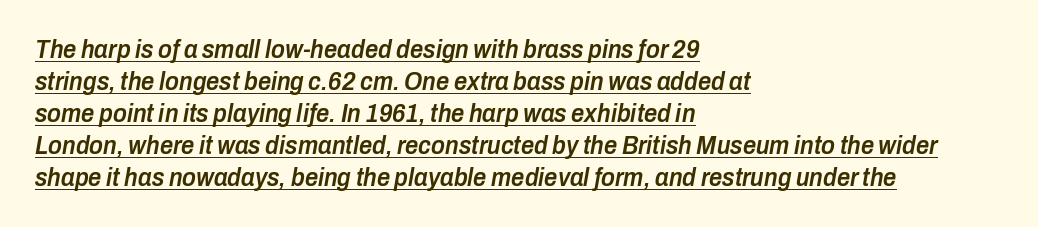
Q: Is the text bold? A: Semi-bold.
Q: Is the text italic (slanted)? A: Yes, it leans right by about 10 degrees.
Q: Is the text underlined? A: Yes.
Q: How is the paragraph aligned? A: Left-aligned.
Q: Is the spacing between letters normal or unusually wide? A: Normal.
